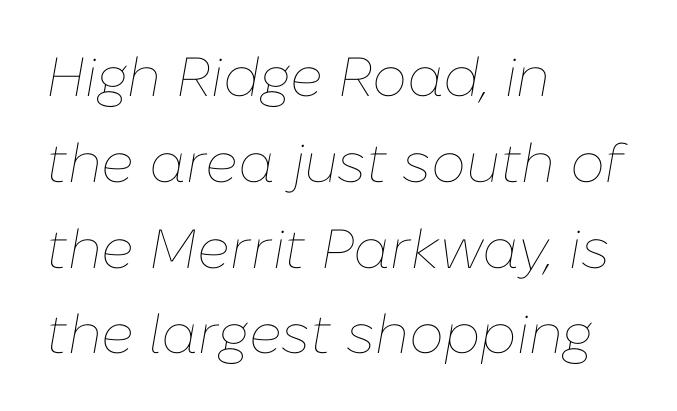
Bare-footed words on every line. The strokes carry an ordinary text weight at most. What's the leading like? Ordinary, nothing unusual. Varying glyph widths throughout — classic text-font behaviour. Short note: letters normally spaced.
